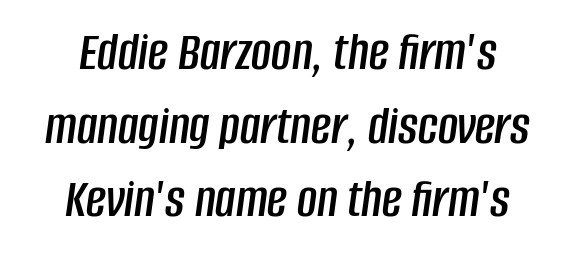
The image shows 55 px condensed type, italic (leaning right); set centered, normal line spacing (1.34x), normal letter spacing, not underlined; low stroke contrast and a large x-height.
